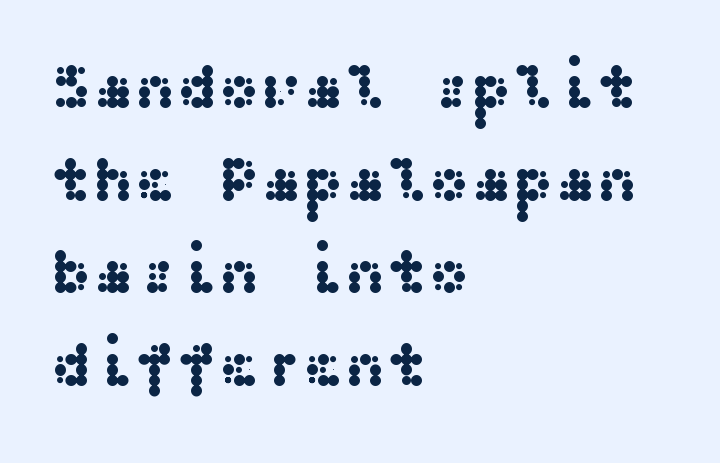
{"serif": "no", "italic": "no", "width": "wide", "stroke_contrast": "medium", "x_height": "medium", "underline": "no", "align": "left", "line_spacing": "normal", "line_spacing_ratio": 1.47, "letter_spacing": "normal", "letter_spacing_em": 0.0, "glyph_px": 63}
